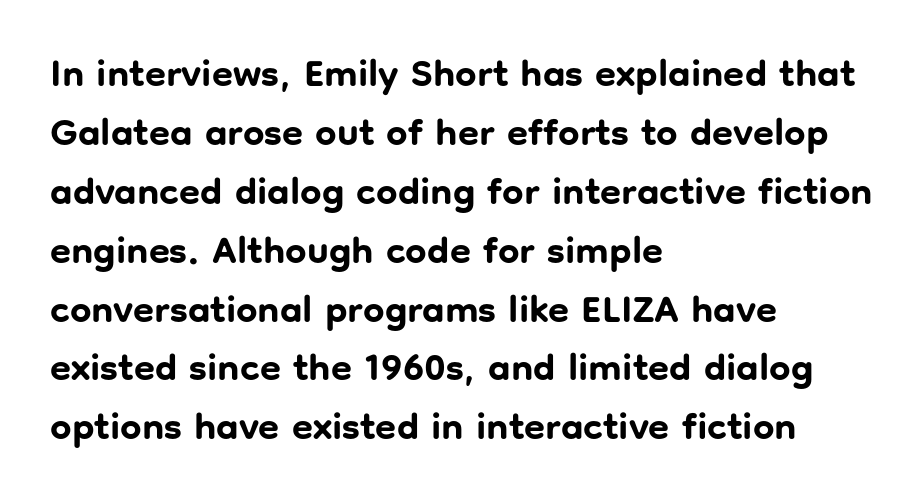
Strong, thick strokes mark this as bold type. Summary of vertical rhythm: regular, with standard interline spacing. Tall strokes in this sample are plumb rather than angled. Serif or sans? Sans — the stroke terminals are bare. Left-aligned paragraph, ragged on the right. The rendering uses natural spacing where letterforms have individual widths.
